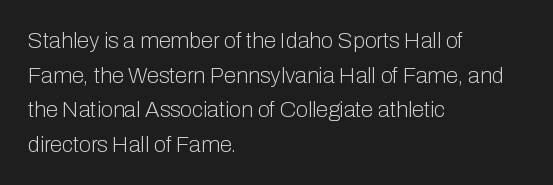
Which margin do the lines hug? The left one — the right edge is uneven. This is roman type, the default non-slanted kind. Summary of vertical rhythm: regular, with standard interline spacing. These glyphs show unthickened strokes, regular width or finer. The rendering keeps characters at their native spacing. The gap between lines stays unmarked.
